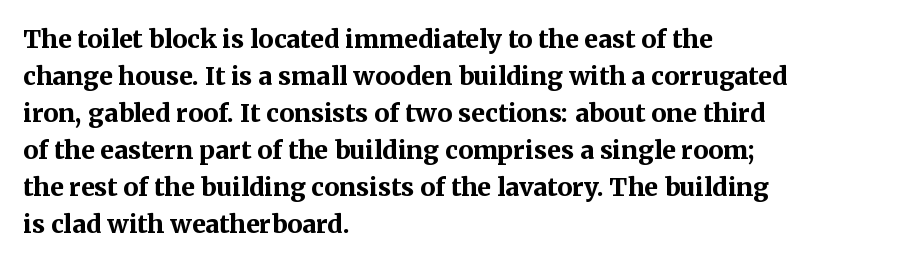
Q: Is the text bold? A: Yes.
Q: Is the text italic (slanted)? A: No, it is upright.
Q: Is the text underlined? A: No.
Q: How is the paragraph aligned? A: Left-aligned.
Q: Is the spacing between letters normal or unusually wide? A: Normal.
Q: Is the spacing between lines tight, normal or loose? A: Normal.
